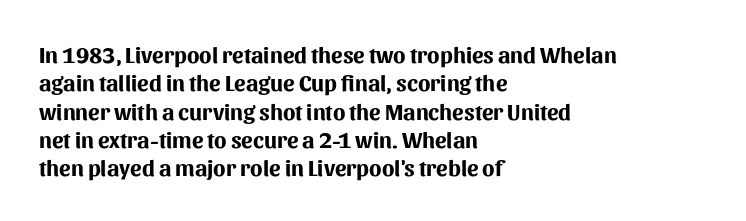
The image shows 23 px bold type, upright; set left-aligned, line spacing 1.23x, normal letter spacing, not underlined.
